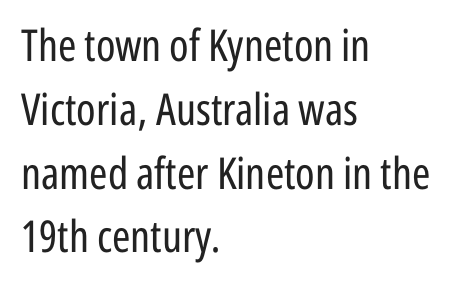
{"serif": "no", "italic": "no", "bold": "no", "weight": "regular", "width": "condensed", "stroke_contrast": "low", "x_height": "medium", "monospaced": "no", "underline": "no", "align": "left", "line_spacing": "normal", "line_spacing_ratio": 1.45, "letter_spacing": "normal", "letter_spacing_em": 0.0, "glyph_px": 44}
